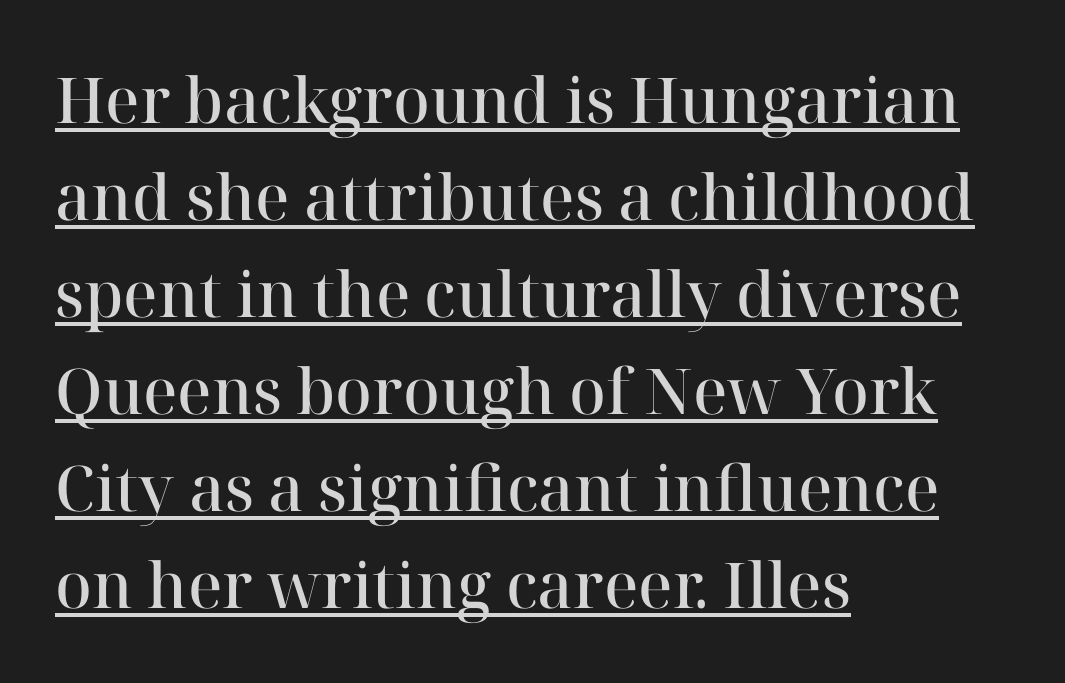
The image shows 63 px semibold serif type, upright; set left-aligned, normal line spacing (1.54x), normal letter spacing, underlined; high stroke contrast and a medium x-height.
